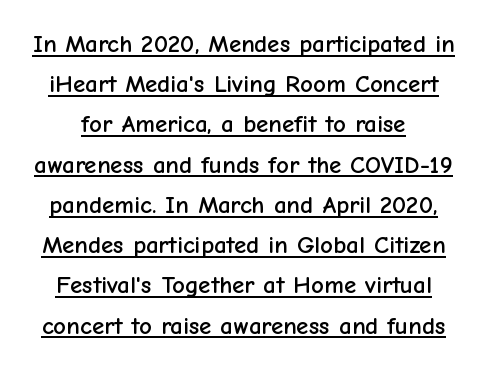
Horizontal bands of white between lines are of average thickness. The axis of the letterforms is exactly vertical. The string is rendered with underlining switched on. You could call the tracking neutral — neither tight nor loose.
